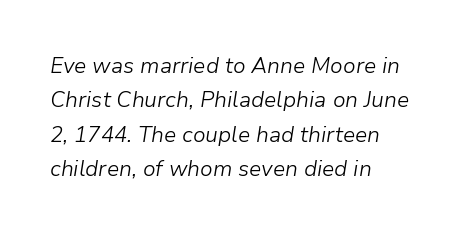
On a weight scale, this lands at 450 or below. Does extra space separate the letters? No, they use regular spacing. Quick note: italic. All the whitespace from short lines collects on the right.
